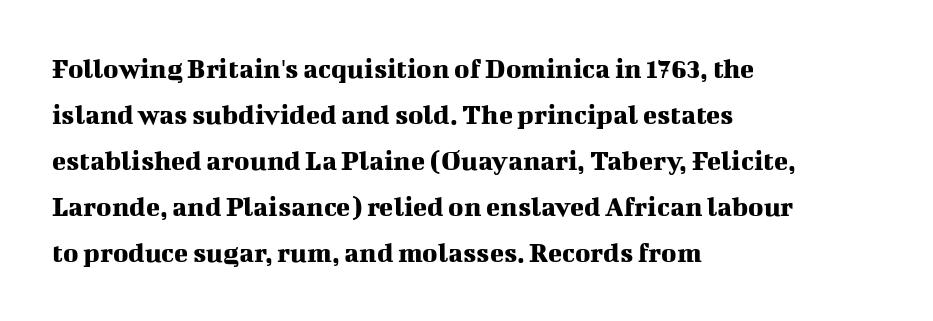
{"serif": "yes", "italic": "no", "width": "normal", "stroke_contrast": "medium", "x_height": "medium", "monospaced": "no", "underline": "no", "align": "left", "line_spacing": "normal", "line_spacing_ratio": 1.59, "letter_spacing": "normal", "letter_spacing_em": 0.0, "glyph_px": 29}
